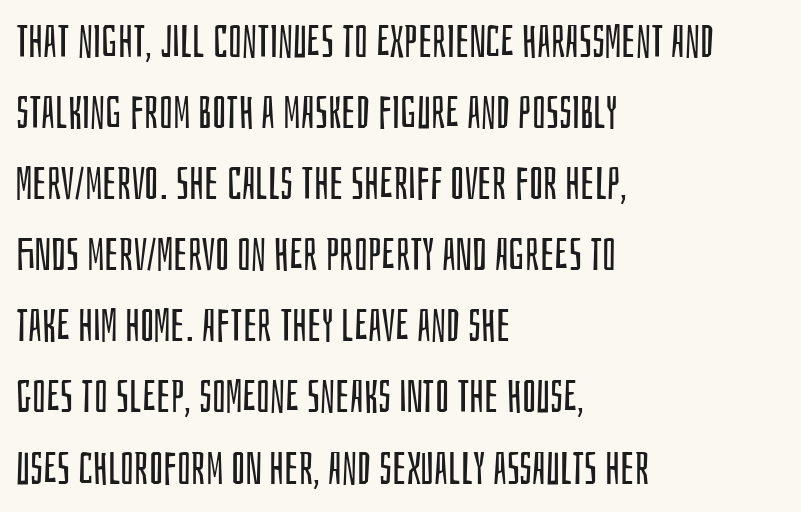
The image shows 45 px regular-weight, condensed sans-serif type, upright; set left-aligned, normal line spacing (1.58x), normal letter spacing, not underlined; low stroke contrast and a large x-height.
